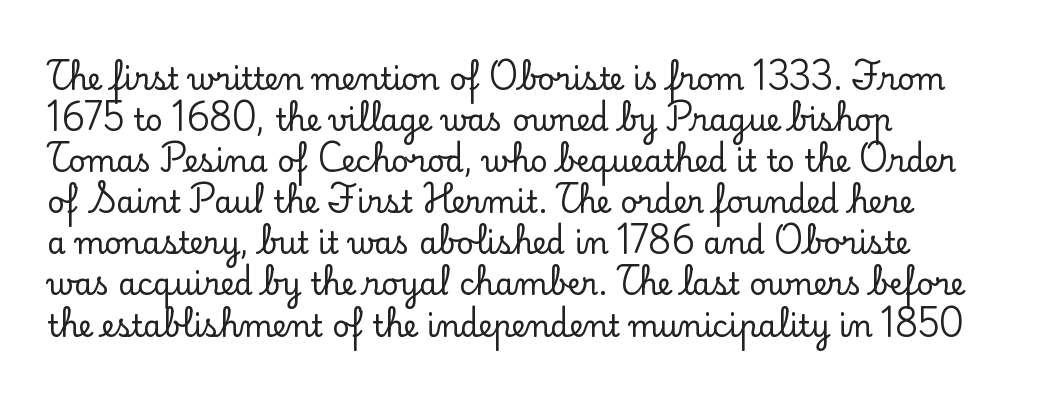
The image shows 30 px serif type, upright; set left-aligned, normal line spacing (1.37x), normal letter spacing, not underlined; low stroke contrast and a small x-height.
